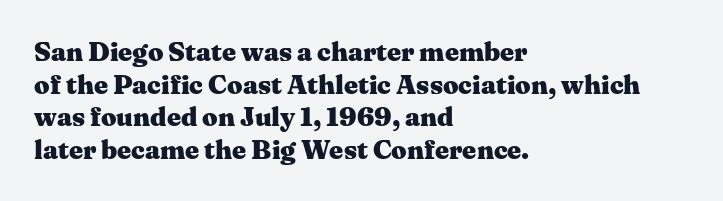
The glyphs are unaccompanied by any horizontal stroke below them. The passage shown is emphatically bold. The lettering holds an erect, upright posture throughout. Here the glyphs are tracked normally, forming tight word shapes.
